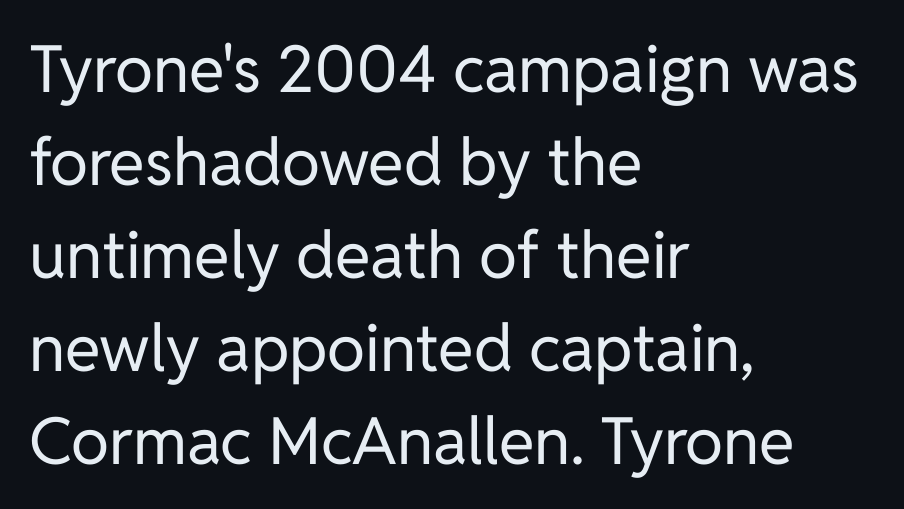
You could not count columns in this text — the font is proportionally spaced. Which margin do the lines hug? The left one — the right edge is uneven. The rows are spaced the way most documents space them. The type family on display is of the sans-serif kind.
